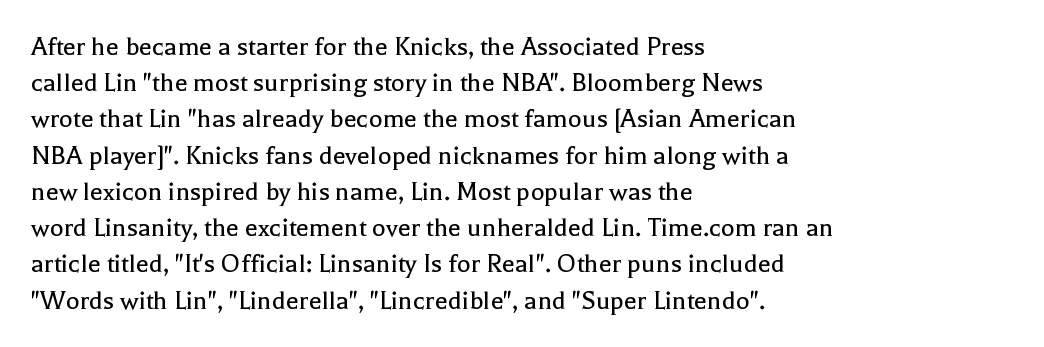
{"serif": "yes", "italic": "no", "bold": "no", "weight": "regular", "width": "normal", "x_height": "medium", "monospaced": "no", "underline": "no", "align": "left", "line_spacing": "normal", "line_spacing_ratio": 1.25, "letter_spacing": "normal", "letter_spacing_em": 0.0, "glyph_px": 29}
